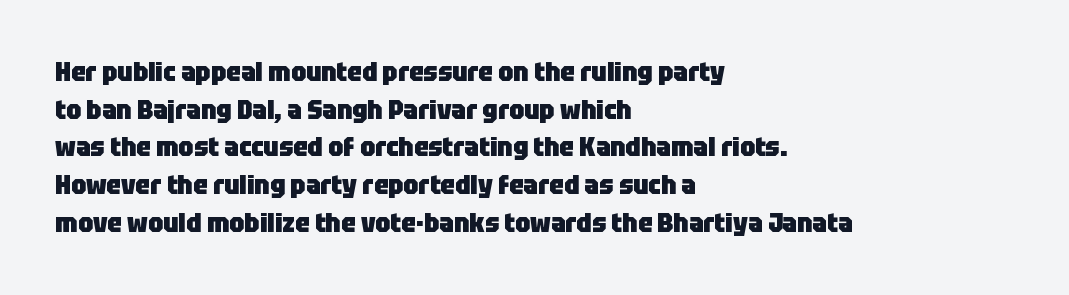
On the weight axis this lands at bold, roughly 700. Words float on clear page, feet unadorned. Interline gaps are of average width in this sample. The rendering keeps characters at their native spacing. In terms of posture, this sample is upright.
